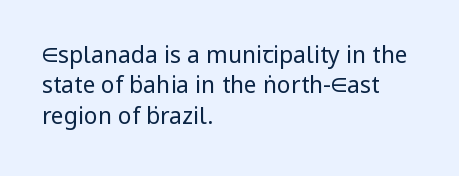
The space directly below the letters is spotless. Caption: standard tracking, unaltered. Vertically, the passage feels balanced, rows spaced as you'd expect. Does the lettering tilt? It doesn't — this is upright.
